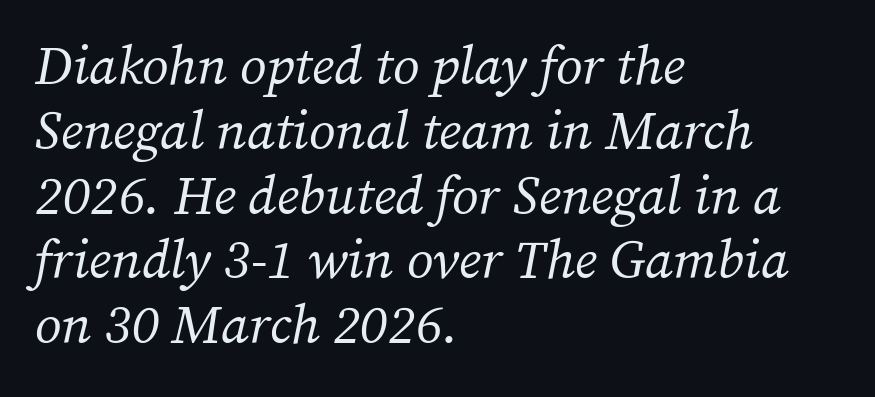
The image shows 54 px regular-weight serif type, italic (leaning right); set left-aligned, line spacing 1.2x, normal letter spacing, not underlined; medium stroke contrast and a medium x-height.
